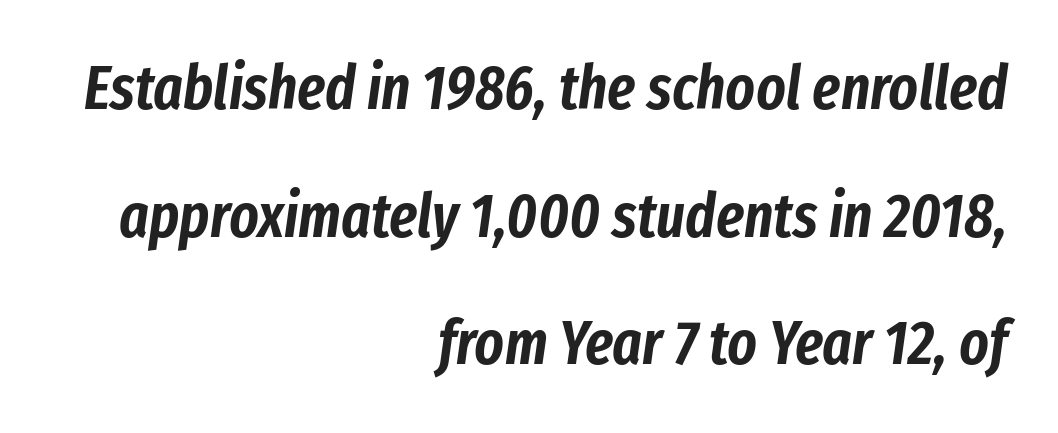
{"italic": "yes", "lean": "right", "slant_degrees": 8, "width": "condensed", "stroke_contrast": "low", "x_height": "medium", "monospaced": "no", "underline": "no", "align": "right", "line_spacing": "loose", "line_spacing_ratio": 2.06, "letter_spacing": "normal", "letter_spacing_em": 0.0, "glyph_px": 62}
